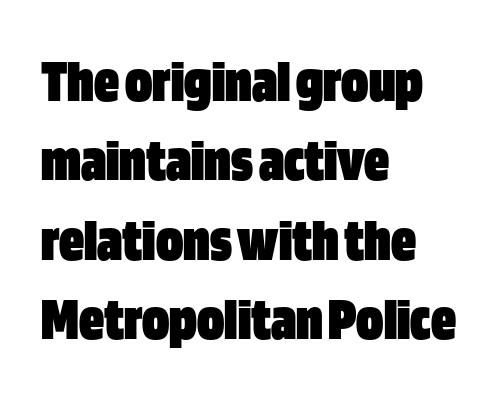
{"serif": "no", "italic": "no", "bold": "yes", "weight": "heavy", "width": "condensed", "stroke_contrast": "low", "x_height": "large", "monospaced": "no", "underline": "no", "align": "left", "line_spacing": "normal", "line_spacing_ratio": 1.28, "letter_spacing": "normal", "letter_spacing_em": 0.0, "glyph_px": 62}
